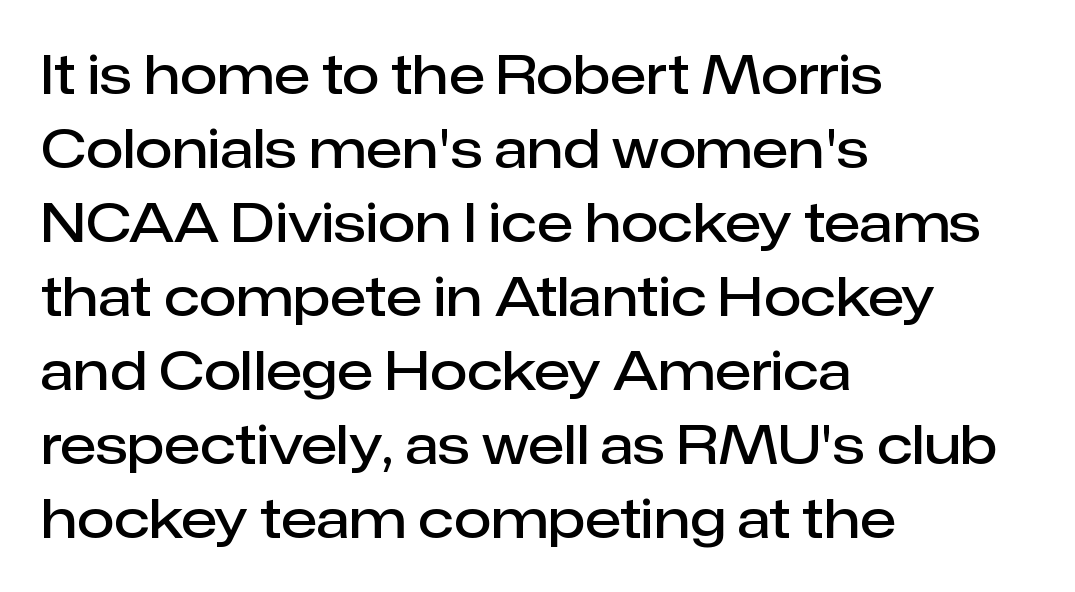
No extra tracking has been applied to these lines. This is the in-between weight designers call semibold or demi. Looks like regular typesetting: each glyph gets only the width it needs. Does the type have serifs? No, each stem ends abruptly.
